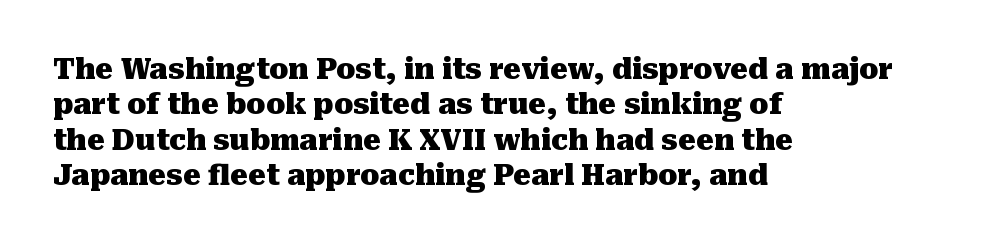
The lettering holds an erect, upright posture throughout. Typographic density is high because the face is bold. You could call the tracking neutral — neither tight nor loose. The characters display serif detailing at their extremities. Leading matches the norm, producing a regular column.
